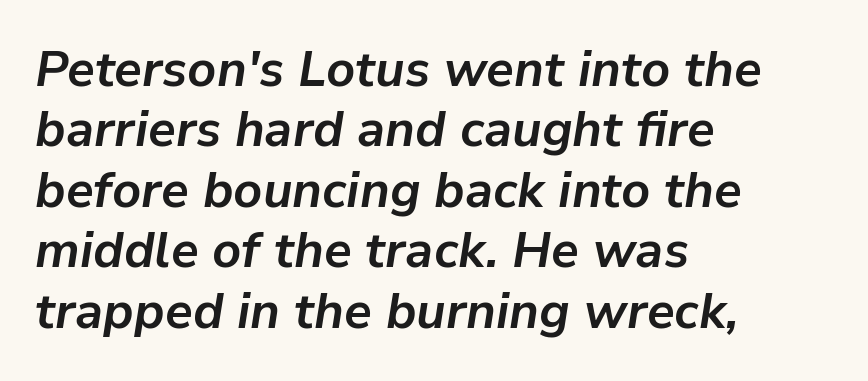
{"italic": "yes", "lean": "right", "slant_degrees": 9, "bold": "yes", "weight": "bold", "width": "normal", "stroke_contrast": "low", "x_height": "medium", "monospaced": "no", "underline": "no", "align": "left", "line_spacing_ratio": 1.21, "letter_spacing": "normal", "letter_spacing_em": 0.0, "glyph_px": 50}
